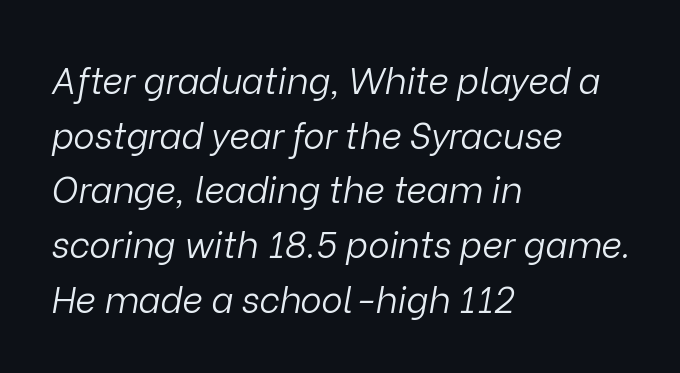
The image shows 36 px light type, italic (leaning right); set left-aligned, normal line spacing (1.52x), normal letter spacing, not underlined; low stroke contrast and a medium x-height.
